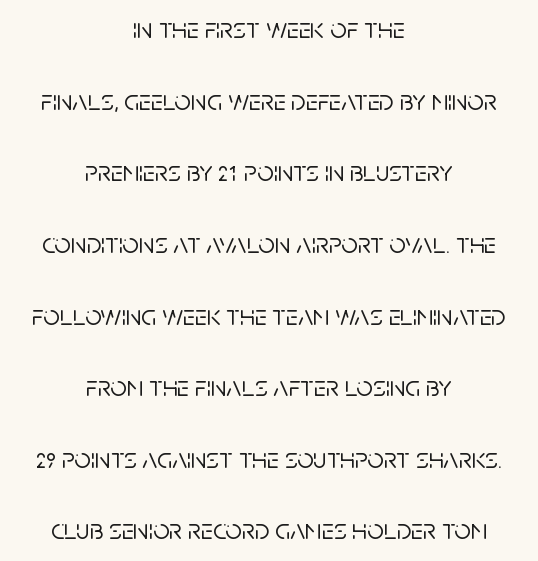
{"serif": "no", "italic": "no", "width": "normal", "stroke_contrast": "low", "x_height": "large", "monospaced": "no", "underline": "no", "align": "center", "line_spacing": "loose", "line_spacing_ratio": 2.47, "letter_spacing": "normal", "letter_spacing_em": 0.0, "glyph_px": 29}
